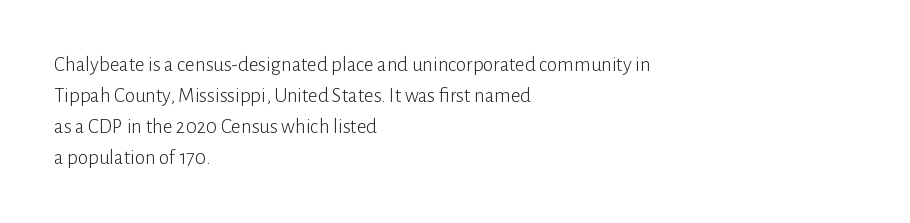
Q: Is the text bold? A: No.
Q: Is the text italic (slanted)? A: No, it is upright.
Q: Is the text underlined? A: No.
Q: How is the paragraph aligned? A: Left-aligned.
Q: Is the spacing between letters normal or unusually wide? A: Normal.
Q: Is the spacing between lines tight, normal or loose? A: Normal.
